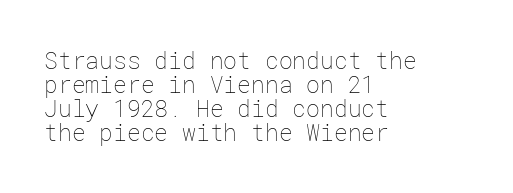
The image shows 23 px text type, upright; set left-aligned, tight line spacing (1.05x), normal letter spacing, not underlined.
